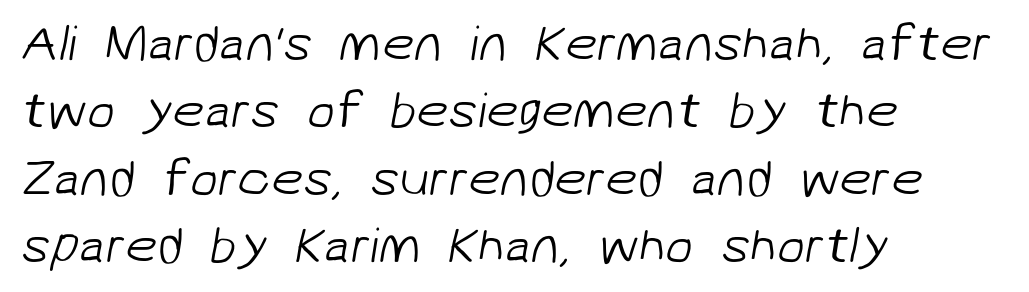
The letters advance in unequal steps, a hallmark of proportional type. The rendering keeps characters at their native spacing. I'd call this a sans setting — the letters go barefoot. Is the stroke heavy? The answer is a plain regular-or-lighter. Notice how the passage keeps a crisp vertical edge on the left only.
